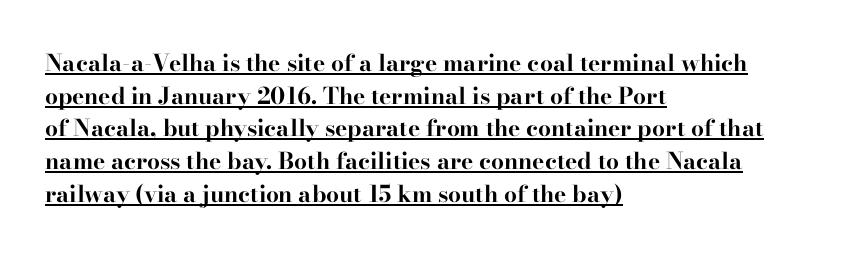
The lettering is marked with a stroke running underneath it. Chunky letters — that's bold for sure. The horizontal fit of the characters is conventional and even. Notice how descenders clear the ascenders below comfortably — that's standard leading. Designer's note — italics off, roman on. Visually the block forms a straight wall on the left and a jagged coastline on the right.
